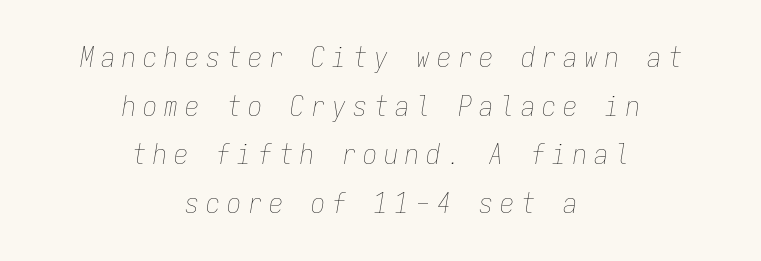
{"italic": "yes", "lean": "right", "slant_degrees": 9, "bold": "no", "weight": "thin", "width": "condensed", "stroke_contrast": "low", "x_height": "medium", "monospaced": "yes", "underline": "no", "align": "center", "line_spacing_ratio": 1.74, "letter_spacing": "wide", "letter_spacing_em": 0.25, "glyph_px": 28}
